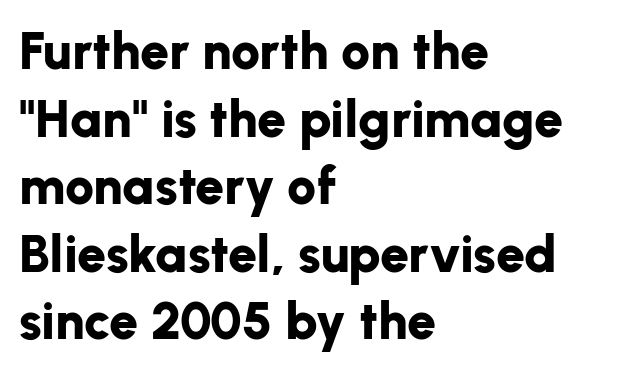
{"serif": "no", "italic": "no", "bold": "yes", "weight": "bold", "width": "normal", "stroke_contrast": "low", "x_height": "medium", "monospaced": "no", "underline": "no", "align": "left", "line_spacing": "normal", "line_spacing_ratio": 1.3, "letter_spacing": "normal", "letter_spacing_em": 0.0, "glyph_px": 52}
